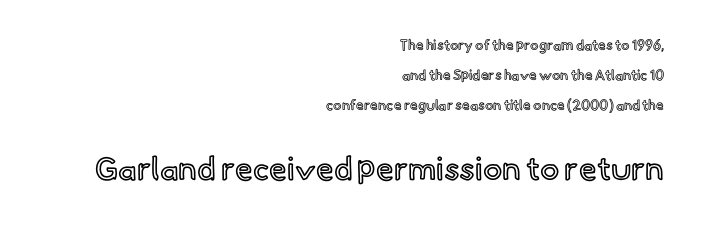
Q: Is the text italic (slanted)? A: No, it is upright.
Q: Is the text underlined? A: No.
Q: How is the paragraph aligned? A: Right-aligned.
Q: Is the spacing between letters normal or unusually wide? A: Normal.
Q: Is the spacing between lines tight, normal or loose? A: Loose.
Q: Which block of text is set in a larger size, the first (top) or the second (bottom)? A: The second (bottom) one.
Q: Width (condensed, normal, or wide)? A: Normal.
Q: x-height? A: Small.
Q: Monospaced? A: No.
